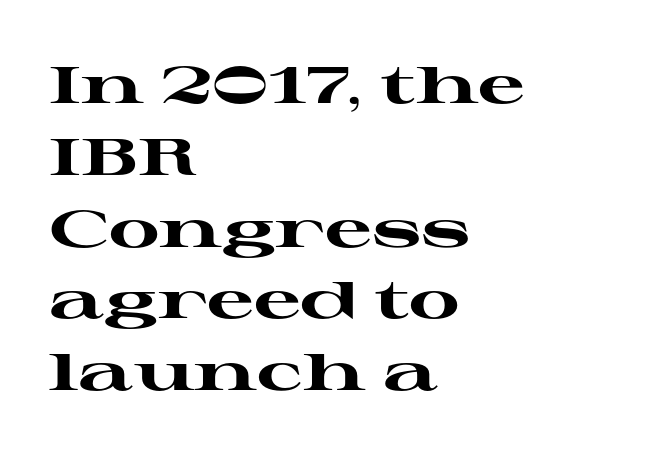
This sample uses an upright cut, with every glyph sitting square on the baseline. A typesetter would call this leading conventional body-copy spacing. Each letter's strokes conclude with small projecting serifs. Underlining? Definitely not there. A classic flush-left, rag-right setting is used for this passage.
